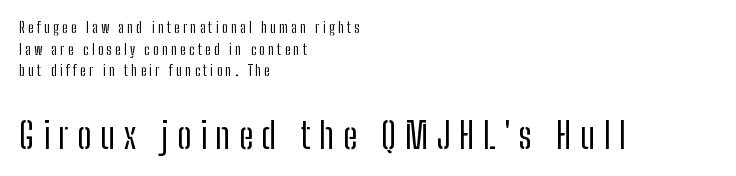
Q: Is the text bold? A: No.
Q: Is the text italic (slanted)? A: No, it is upright.
Q: Is the typeface a serif or a sans-serif typeface? A: Sans-serif.
Q: Is the text underlined? A: No.
Q: How is the paragraph aligned? A: Left-aligned.
Q: Is the spacing between letters normal or unusually wide? A: Unusually wide.
Q: Is the spacing between lines tight, normal or loose? A: Normal.
Q: Which block of text is set in a larger size, the first (top) or the second (bottom)? A: The second (bottom) one.
Q: Width (condensed, normal, or wide)? A: Condensed.
Q: Stroke contrast? A: Low.
Q: x-height? A: Medium.
Q: Monospaced? A: No.
